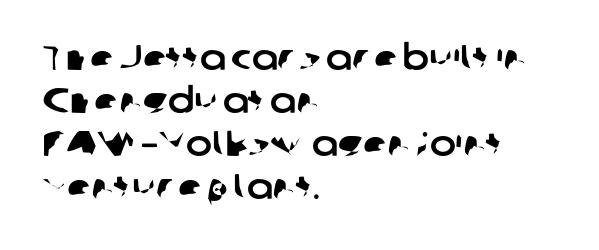
{"serif": "no", "width": "normal", "stroke_contrast": "low", "x_height": "medium", "monospaced": "no", "underline": "no", "align": "left", "line_spacing_ratio": 1.23, "letter_spacing": "normal", "letter_spacing_em": 0.0, "glyph_px": 35}
